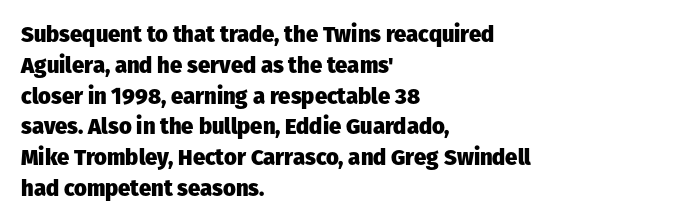
Q: Is the text bold? A: Yes.
Q: Is the text italic (slanted)? A: No, it is upright.
Q: Is the text underlined? A: No.
Q: How is the paragraph aligned? A: Left-aligned.
Q: Is the spacing between letters normal or unusually wide? A: Normal.
Q: Is the spacing between lines tight, normal or loose? A: Normal.
